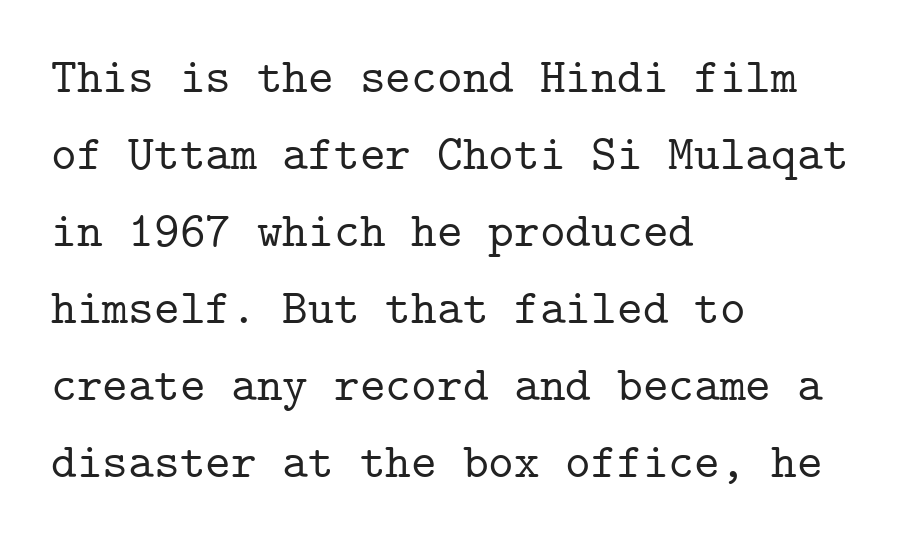
Q: Is the text italic (slanted)? A: No, it is upright.
Q: Is the typeface a serif or a sans-serif typeface? A: Serif.
Q: Is the text underlined? A: No.
Q: How is the paragraph aligned? A: Left-aligned.
Q: Is the spacing between letters normal or unusually wide? A: Normal.
Q: Is the spacing between lines tight, normal or loose? A: Normal.
Q: Width (condensed, normal, or wide)? A: Normal.
Q: Stroke contrast? A: Low.
Q: x-height? A: Medium.
Q: Monospaced? A: Yes.
